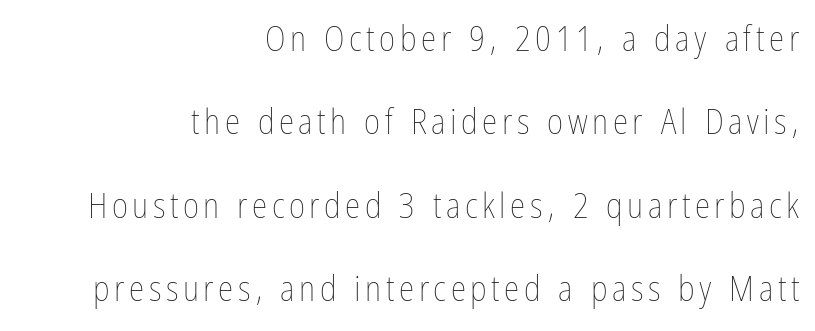
Q: Is the text bold? A: No.
Q: Is the text italic (slanted)? A: No, it is upright.
Q: Is the text underlined? A: No.
Q: How is the paragraph aligned? A: Right-aligned.
Q: Is the spacing between lines tight, normal or loose? A: Loose.
Q: Width (condensed, normal, or wide)? A: Condensed.
Q: Stroke contrast? A: Low.
Q: x-height? A: Medium.
Q: Monospaced? A: No.
